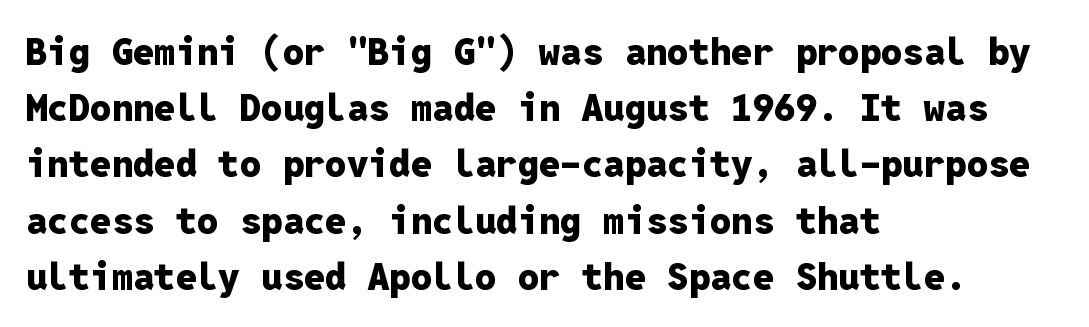
The image shows 38 px heavy sans-serif type, upright, monospaced; set left-aligned, normal line spacing (1.48x), normal letter spacing, not underlined; low stroke contrast and a medium x-height.
